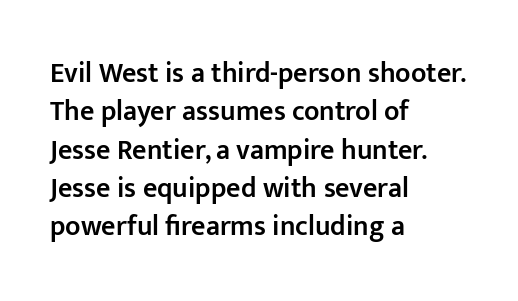
The zone under the glyphs is completely vacant. Style check: upright. You could not count columns in this text — the font is proportionally spaced. I'd call this a sans setting — the letters go barefoot. Glyph-to-glyph distance matches everyday printed text.
